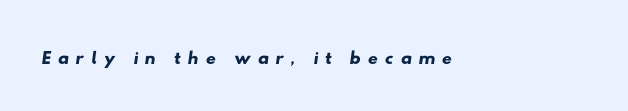
This sample uses a sans-serif face. Underlining? Definitely not there. Is this a fixed-width face? No — the glyphs have proportional, varying widths. Spacing between characters has been opened up far beyond the box default.
